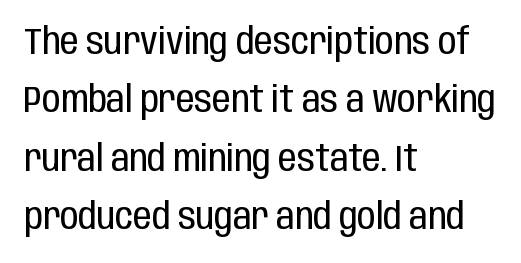
Leading matches the norm, producing a regular column. The lettering holds an erect, upright posture throughout. This sample has the flowing, uneven cadence of proportional lettering. Each row of text sits above clean, open space. The rag falls on the right side of this text block. The designer went with a sans here, leaving each stem footless.
